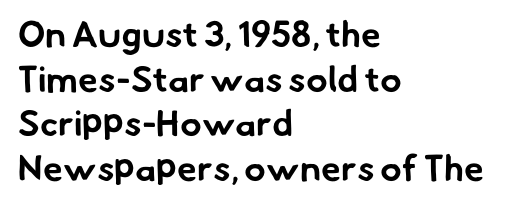
Is this a fixed-width face? No — the glyphs have proportional, varying widths. Words appear dense and cohesive because spacing is normal. Type style note: lacks serifs. Heft: maximum for text — a bold.
